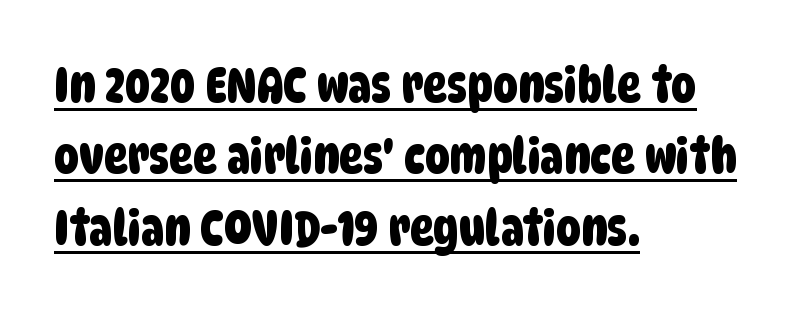
Does a line run under the words? Yes, clearly. In CSS terms this would be text-align: left. Caption: standard tracking, unaltered. The rendering uses natural spacing where letterforms have individual widths. Serifs: no, the terminals of the letterforms are clean.
